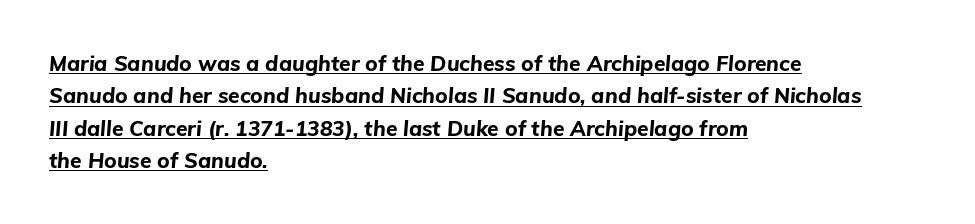
A typesetter would call this leading conventional body-copy spacing. Line starts are locked; line ends wander. Inter-character spacing is left at the font's built-in metrics. The characters look thick and weighty, a clear bold. The face used here appears with an underline applied. Italic? Definitely — the glyphs are oblique.
